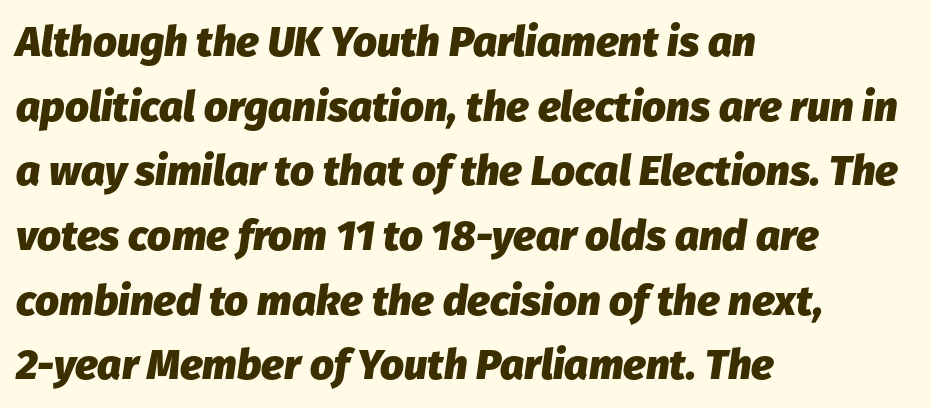
Leading: standard. Strokes here are thick enough to call this a true bold. The rendering keeps characters at their native spacing. Compared with a centered layout, this one pins lines to the left instead. The passage shown is not underscored anywhere.
